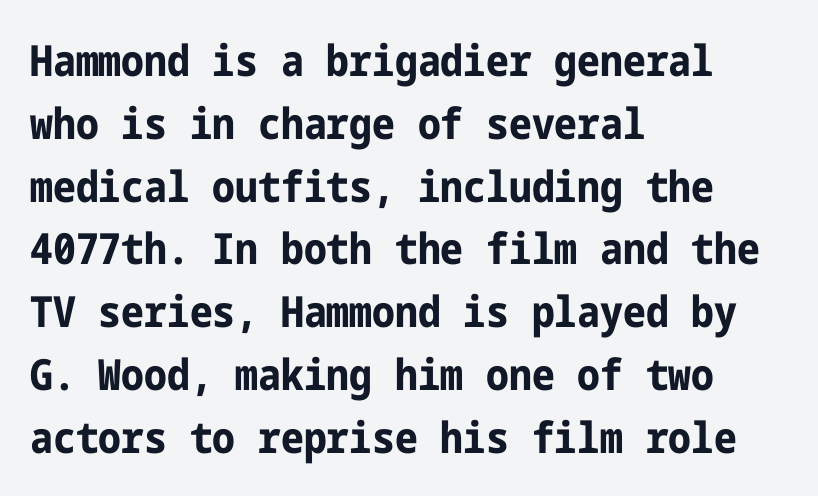
The image shows 43 px bold, condensed sans-serif type, upright; set left-aligned, normal line spacing (1.46x), normal letter spacing, not underlined; low stroke contrast and a medium x-height.
